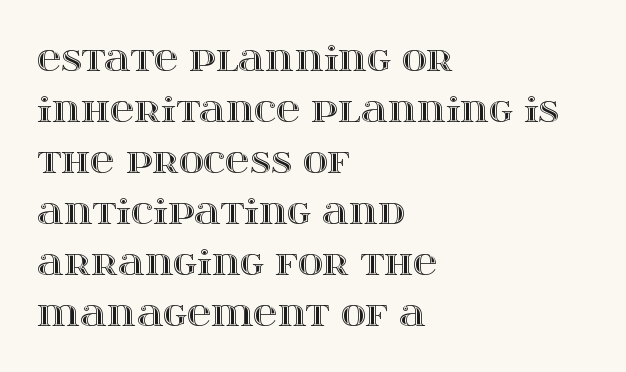
Q: Is the text italic (slanted)? A: No, it is upright.
Q: Is the text underlined? A: No.
Q: How is the paragraph aligned? A: Left-aligned.
Q: Is the spacing between letters normal or unusually wide? A: Normal.
Q: Is the spacing between lines tight, normal or loose? A: Normal.
Q: Width (condensed, normal, or wide)? A: Wide.
Q: x-height? A: Large.
Q: Monospaced? A: No.
